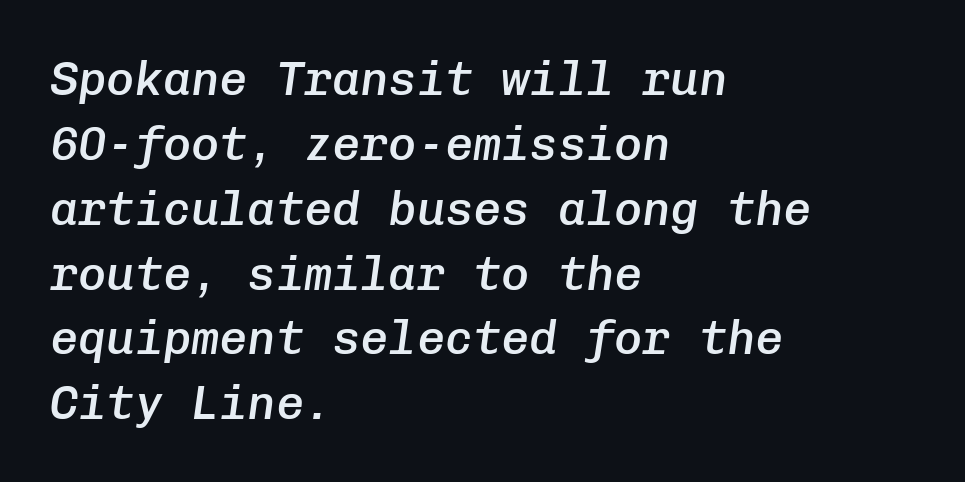
Is this a fixed-width face? Yes — each glyph sits in an identical cell. Line beginnings align vertically; line endings do not. Slant detected: the letters are inclined. The strip under each line holds only bare page.
